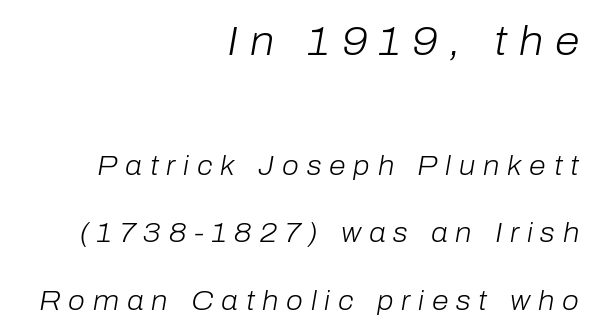
{"italic": "yes", "lean": "right", "slant_degrees": 10, "bold": "no", "weight": "light", "width": "normal", "stroke_contrast": "low", "x_height": "medium", "monospaced": "no", "underline": "no", "align": "right", "line_spacing": "loose", "line_spacing_ratio": 2.5, "letter_spacing": "wide", "letter_spacing_em": 0.29, "larger_block": "first", "size_ratio": 1.48, "glyph_px": 40}
